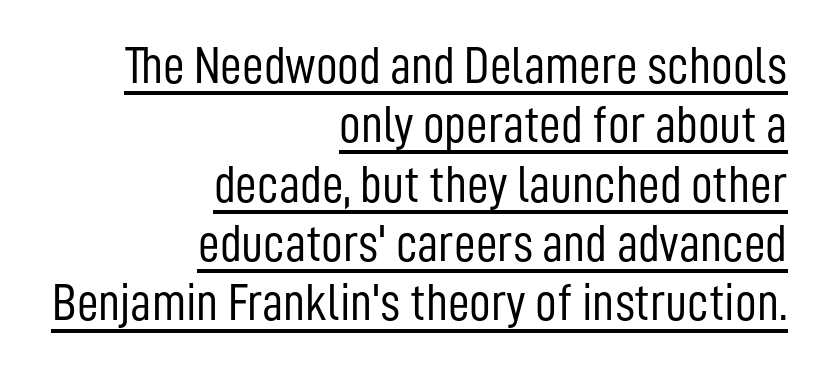
Q: Is the text bold? A: No.
Q: Is the text italic (slanted)? A: No, it is upright.
Q: Is the typeface a serif or a sans-serif typeface? A: Sans-serif.
Q: Is the text underlined? A: Yes.
Q: How is the paragraph aligned? A: Right-aligned.
Q: Is the spacing between letters normal or unusually wide? A: Normal.
Q: Is the spacing between lines tight, normal or loose? A: Tight.
Q: Width (condensed, normal, or wide)? A: Condensed.
Q: Stroke contrast? A: Low.
Q: x-height? A: Medium.
Q: Monospaced? A: No.
